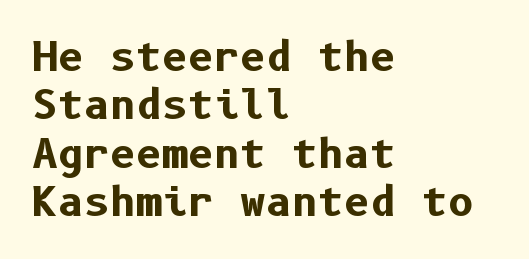
Q: Is the text bold? A: Yes.
Q: Is the text italic (slanted)? A: No, it is upright.
Q: Is the typeface a serif or a sans-serif typeface? A: Sans-serif.
Q: Is the text underlined? A: No.
Q: How is the paragraph aligned? A: Left-aligned.
Q: Is the spacing between letters normal or unusually wide? A: Normal.
Q: Width (condensed, normal, or wide)? A: Normal.
Q: Stroke contrast? A: Low.
Q: x-height? A: Medium.
